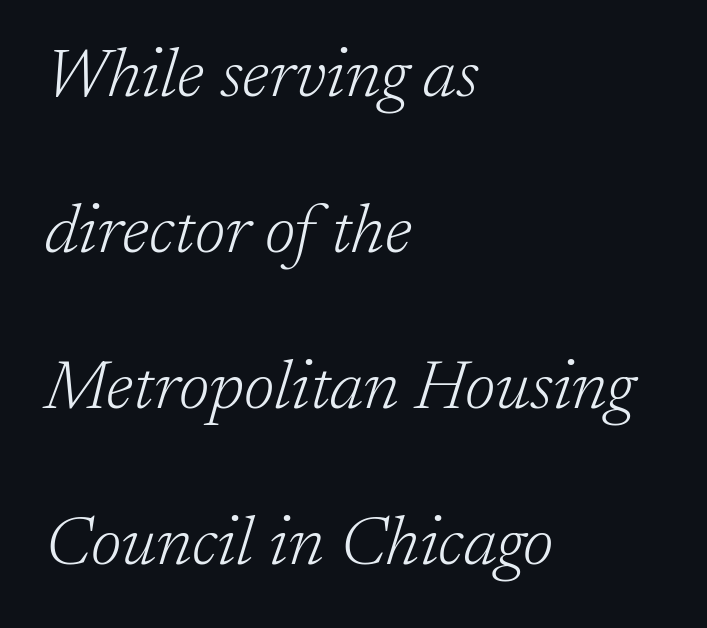
The leading is generous, giving the passage an open texture. Heaviness? Minimal to ordinary, like unemphasized prose. Only glyphs here, with clear space below each row. Tracking here is standard; glyphs follow each other at the usual distance. The whole block is typeset with a tilt. The passage shown is typed in a proportional face where columns would drift.
